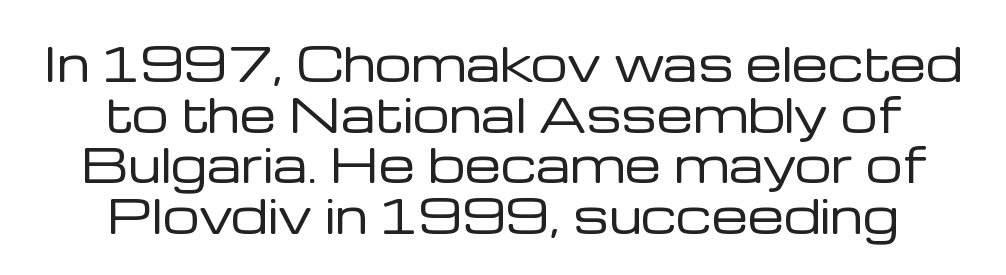
Q: Is the text bold? A: No.
Q: Is the text italic (slanted)? A: No, it is upright.
Q: Is the typeface a serif or a sans-serif typeface? A: Sans-serif.
Q: Is the text underlined? A: No.
Q: How is the paragraph aligned? A: Centered.
Q: Is the spacing between letters normal or unusually wide? A: Normal.
Q: Is the spacing between lines tight, normal or loose? A: Tight.
Q: Width (condensed, normal, or wide)? A: Normal.
Q: Stroke contrast? A: Low.
Q: x-height? A: Medium.
Q: Monospaced? A: No.
